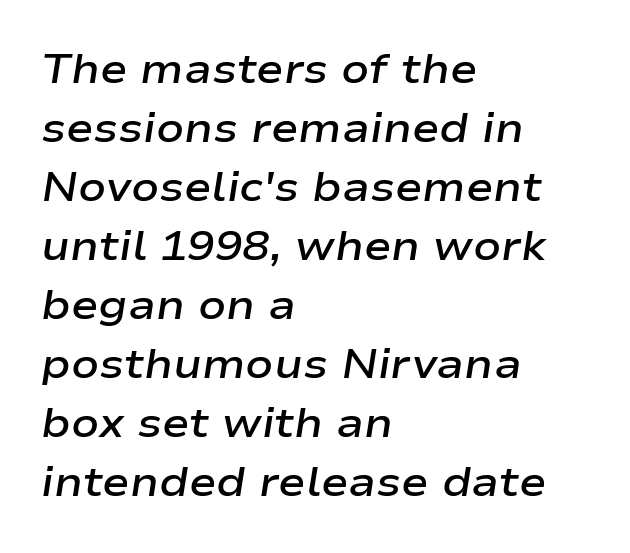
Q: Is the text bold? A: Semi-bold.
Q: Is the text italic (slanted)? A: Yes, it leans right by about 9 degrees.
Q: Is the text underlined? A: No.
Q: How is the paragraph aligned? A: Left-aligned.
Q: Is the spacing between letters normal or unusually wide? A: Normal.
Q: Is the spacing between lines tight, normal or loose? A: Normal.
Q: Width (condensed, normal, or wide)? A: Wide.
Q: Stroke contrast? A: Low.
Q: x-height? A: Medium.
Q: Monospaced? A: No.
